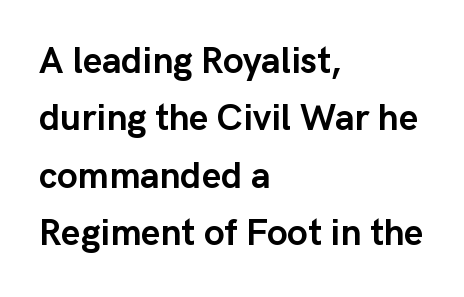
{"serif": "no", "italic": "no", "bold": "yes", "weight": "semibold", "width": "normal", "stroke_contrast": "low", "x_height": "medium", "monospaced": "no", "underline": "no", "align": "left", "line_spacing": "normal", "line_spacing_ratio": 1.55, "letter_spacing": "normal", "letter_spacing_em": 0.0, "glyph_px": 37}
